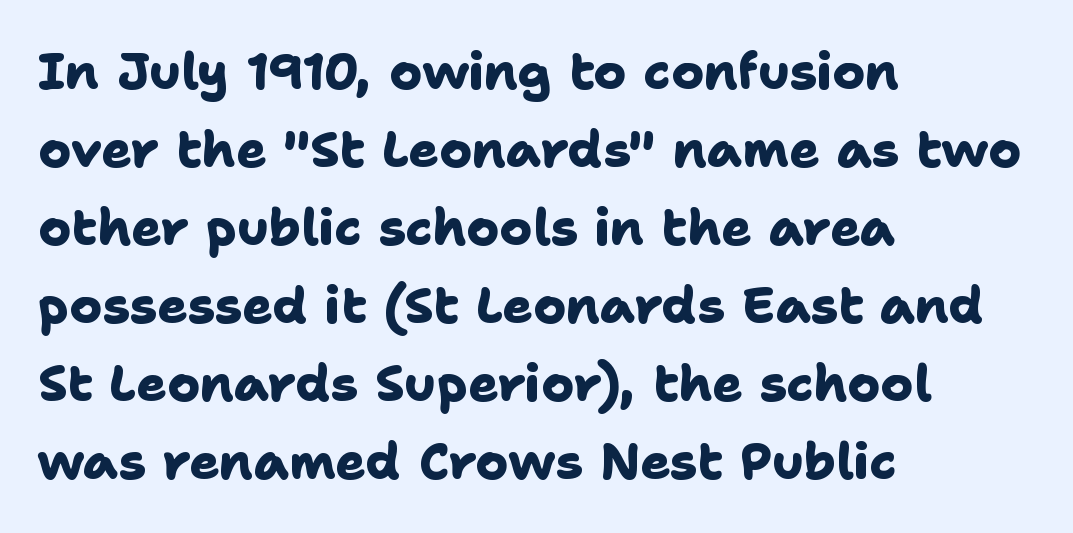
Q: Is the text bold? A: Yes.
Q: Is the typeface a serif or a sans-serif typeface? A: Sans-serif.
Q: Is the text underlined? A: No.
Q: How is the paragraph aligned? A: Left-aligned.
Q: Is the spacing between letters normal or unusually wide? A: Normal.
Q: Is the spacing between lines tight, normal or loose? A: Normal.
Q: Width (condensed, normal, or wide)? A: Normal.
Q: Stroke contrast? A: Low.
Q: x-height? A: Medium.
Q: Monospaced? A: No.
